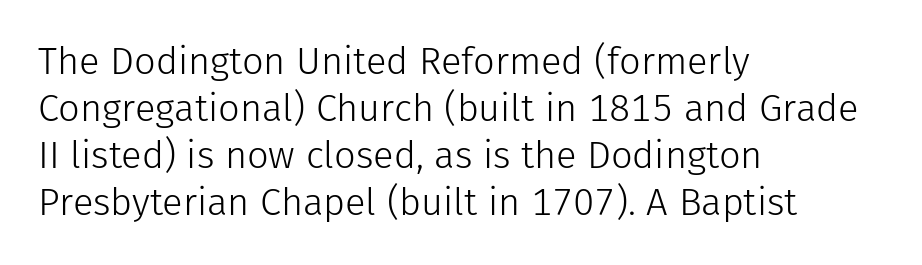
{"serif": "no", "italic": "no", "bold": "no", "weight": "light", "width": "normal", "stroke_contrast": "low", "x_height": "medium", "monospaced": "no", "underline": "no", "align": "left", "line_spacing_ratio": 1.24, "letter_spacing": "normal", "letter_spacing_em": 0.0, "glyph_px": 38}
